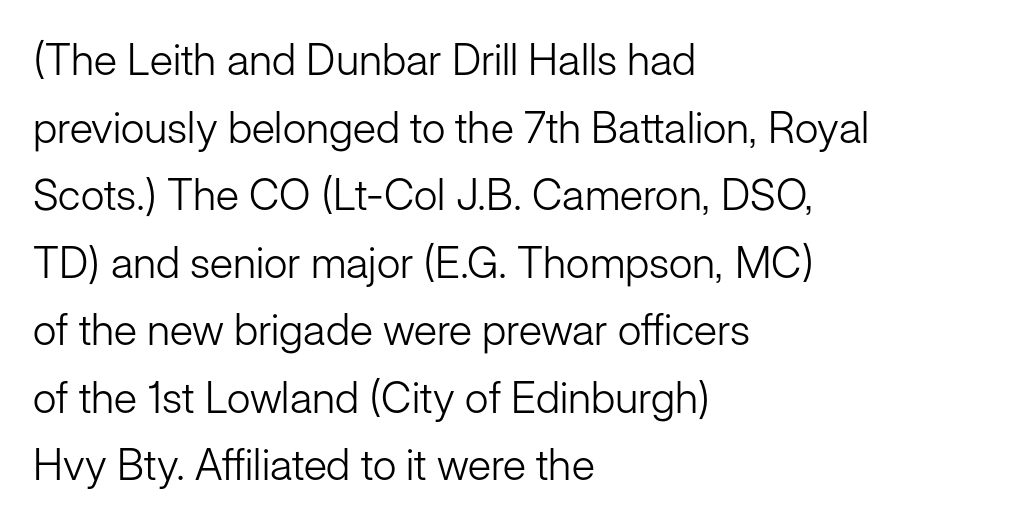
A light-to-regular cut is what we see here. Each new line begins a customary step beneath the previous one. No italicization has been applied; the sample stays upright. Leftover space on each line is placed entirely after the last word. The font family rendered here belongs to the sans-serif group.
